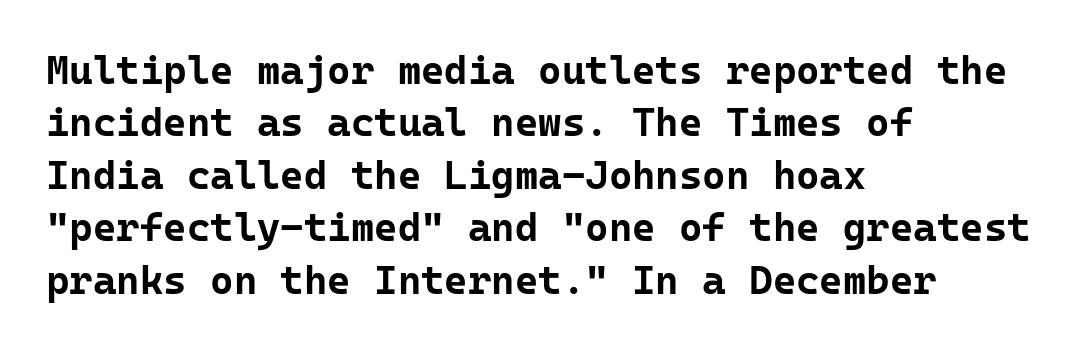
Q: Is the text bold? A: Yes.
Q: Is the text italic (slanted)? A: No, it is upright.
Q: Is the typeface a serif or a sans-serif typeface? A: Sans-serif.
Q: Is the text underlined? A: No.
Q: How is the paragraph aligned? A: Left-aligned.
Q: Is the spacing between letters normal or unusually wide? A: Normal.
Q: Is the spacing between lines tight, normal or loose? A: Normal.
Q: Width (condensed, normal, or wide)? A: Normal.
Q: Stroke contrast? A: Low.
Q: x-height? A: Medium.
Q: Monospaced? A: Yes.
